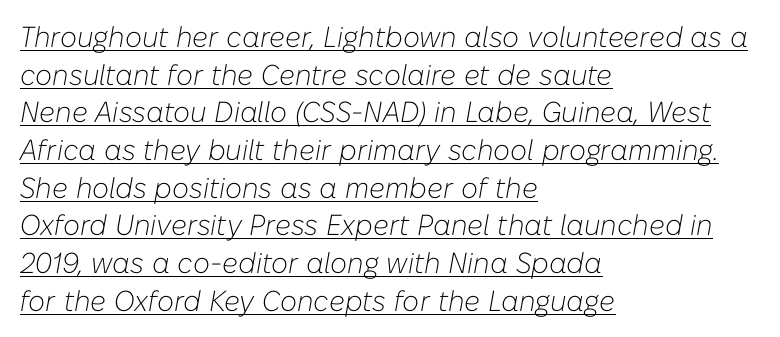
A typesetter would call this zero additional tracking. Posture: slanted. Each line starts at the same left margin while the right side varies. On a weight scale, this lands at 450 or below. Honestly, the row spacing looks completely unremarkable. These lines are rendered in a variable-pitch font.
